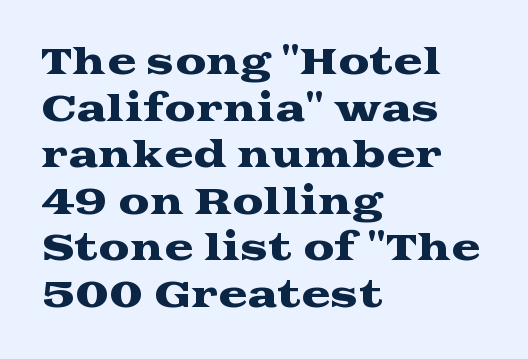
Q: Is the text italic (slanted)? A: No, it is upright.
Q: Is the typeface a serif or a sans-serif typeface? A: Serif.
Q: Is the text underlined? A: No.
Q: How is the paragraph aligned? A: Left-aligned.
Q: Is the spacing between letters normal or unusually wide? A: Normal.
Q: Is the spacing between lines tight, normal or loose? A: Normal.
Q: Width (condensed, normal, or wide)? A: Wide.
Q: Stroke contrast? A: Medium.
Q: x-height? A: Medium.
Q: Monospaced? A: No.
